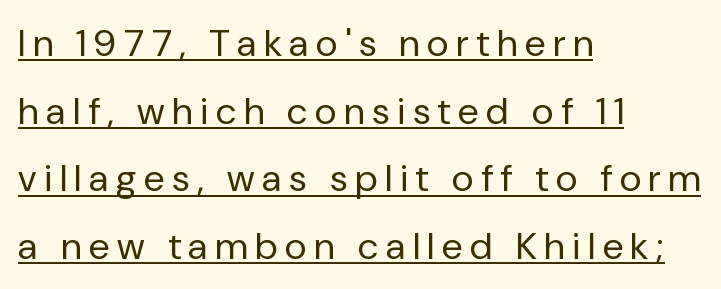
The image shows 38 px regular-weight sans-serif type, upright; set left-aligned, line spacing 1.78x, unusually wide letter spacing (+0.2 em), underlined; low stroke contrast and a medium x-height.
